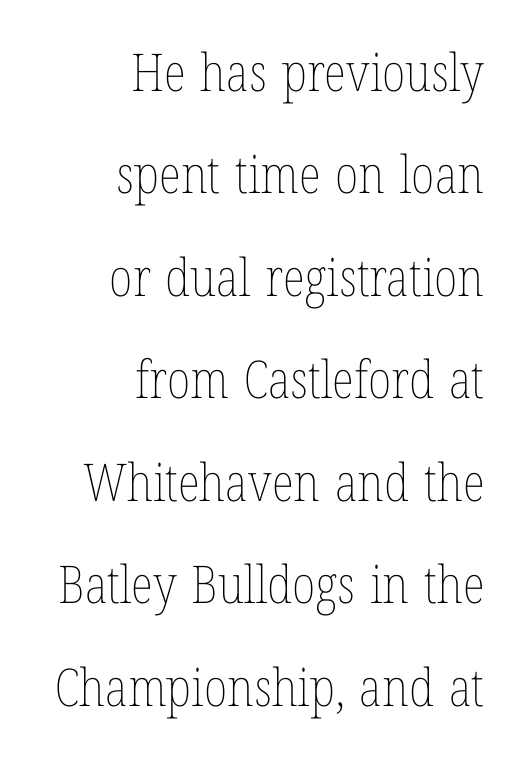
Q: Is the text bold? A: No.
Q: Is the text italic (slanted)? A: No, it is upright.
Q: Is the text underlined? A: No.
Q: How is the paragraph aligned? A: Right-aligned.
Q: Is the spacing between letters normal or unusually wide? A: Normal.
Q: Is the spacing between lines tight, normal or loose? A: Loose.
Q: Width (condensed, normal, or wide)? A: Condensed.
Q: Stroke contrast? A: Low.
Q: x-height? A: Medium.
Q: Monospaced? A: No.
